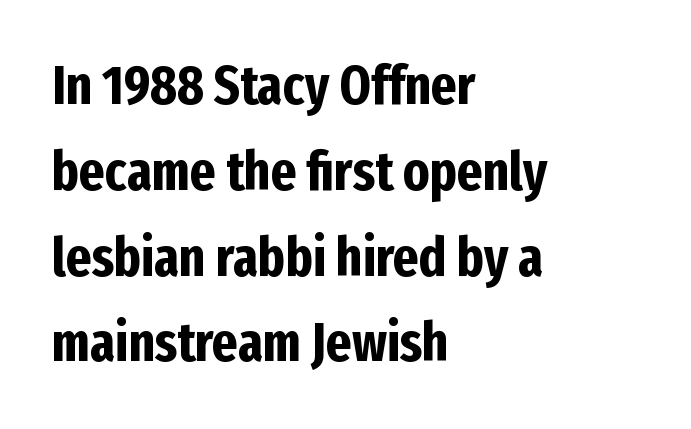
The image shows 55 px bold, condensed sans-serif type, upright; set left-aligned, normal line spacing (1.56x), normal letter spacing, not underlined; low stroke contrast and a medium x-height.
